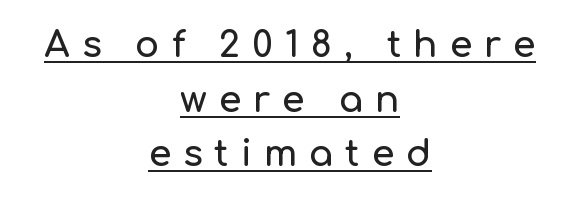
Classification — sans serif. Notice how the stems are strictly vertical — no italics here. Looks like regular typesetting: each glyph gets only the width it needs. If you folded the block vertically in half, each line would mirror itself in length. Tracking here is generous; glyphs stand well apart from one another.
